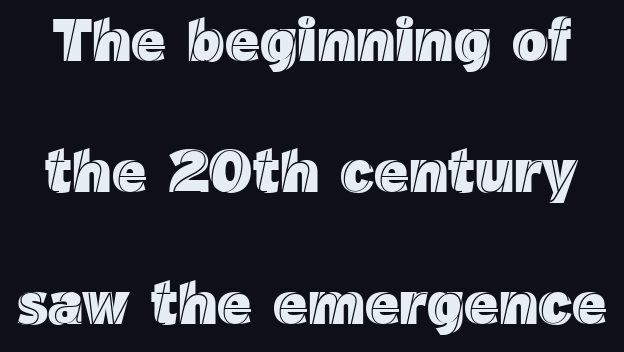
{"italic": "no", "width": "normal", "x_height": "medium", "monospaced": "no", "underline": "no", "line_spacing": "loose", "line_spacing_ratio": 2.19, "letter_spacing": "normal", "letter_spacing_em": 0.0, "glyph_px": 60}
